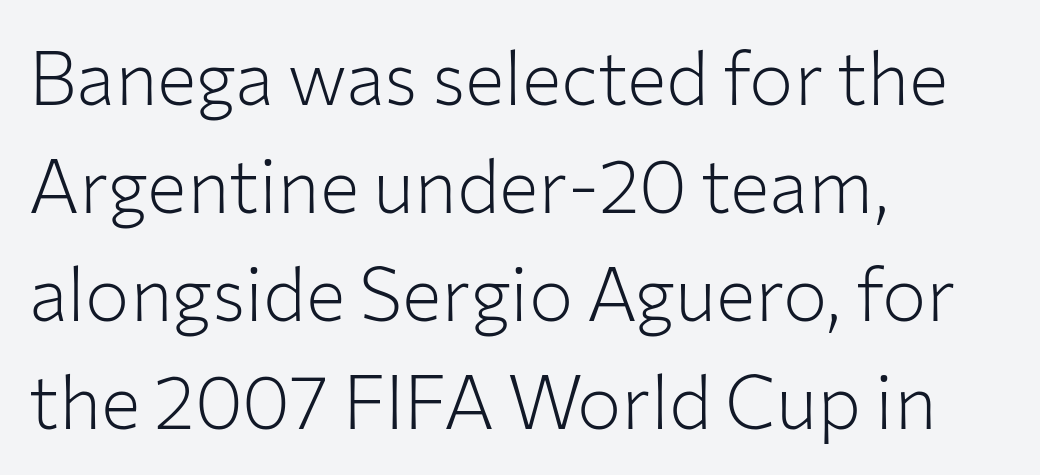
Q: Is the text bold? A: No.
Q: Is the text italic (slanted)? A: No, it is upright.
Q: Is the typeface a serif or a sans-serif typeface? A: Sans-serif.
Q: Is the text underlined? A: No.
Q: How is the paragraph aligned? A: Left-aligned.
Q: Is the spacing between letters normal or unusually wide? A: Normal.
Q: Is the spacing between lines tight, normal or loose? A: Normal.
Q: Width (condensed, normal, or wide)? A: Normal.
Q: Stroke contrast? A: Low.
Q: x-height? A: Medium.
Q: Monospaced? A: No.
